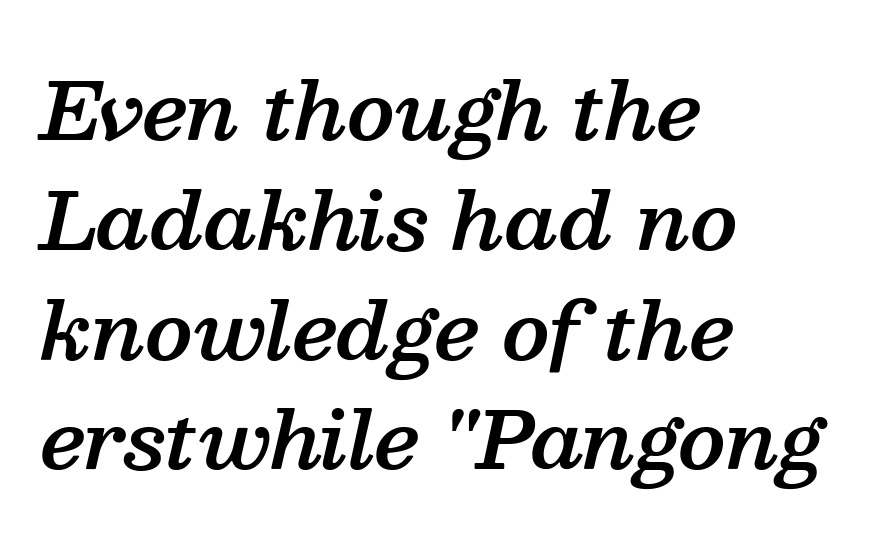
Beneath every word, the page is bare. Compared with typical paragraphs, the rows here are spaced about the same. The rendering applies a slant to the glyphs. Is the type bold? Partly — it's a semibold, heavier than regular but not fully bold. In terms of letterform style, serifs are clearly present. Short note: letters normally spaced.
